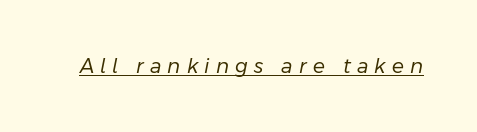
{"italic": "yes", "lean": "right", "slant_degrees": 11, "bold": "no", "underline": "yes", "letter_spacing": "wide", "letter_spacing_em": 0.31, "glyph_px": 20}
